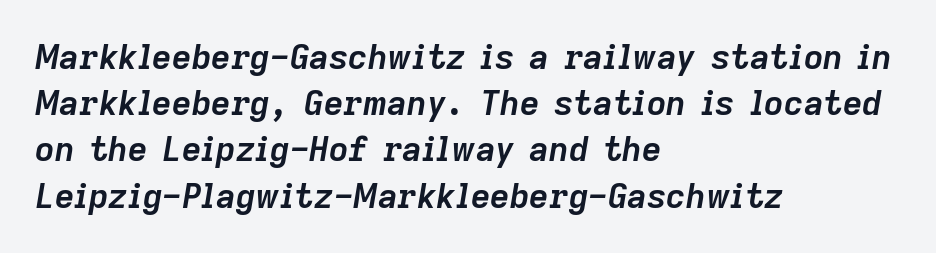
{"italic": "yes", "lean": "right", "slant_degrees": 9, "bold": "yes", "weight": "semibold", "width": "normal", "stroke_contrast": "low", "x_height": "medium", "monospaced": "no", "underline": "no", "align": "left", "line_spacing": "normal", "line_spacing_ratio": 1.36, "letter_spacing": "normal", "letter_spacing_em": 0.0, "glyph_px": 34}
